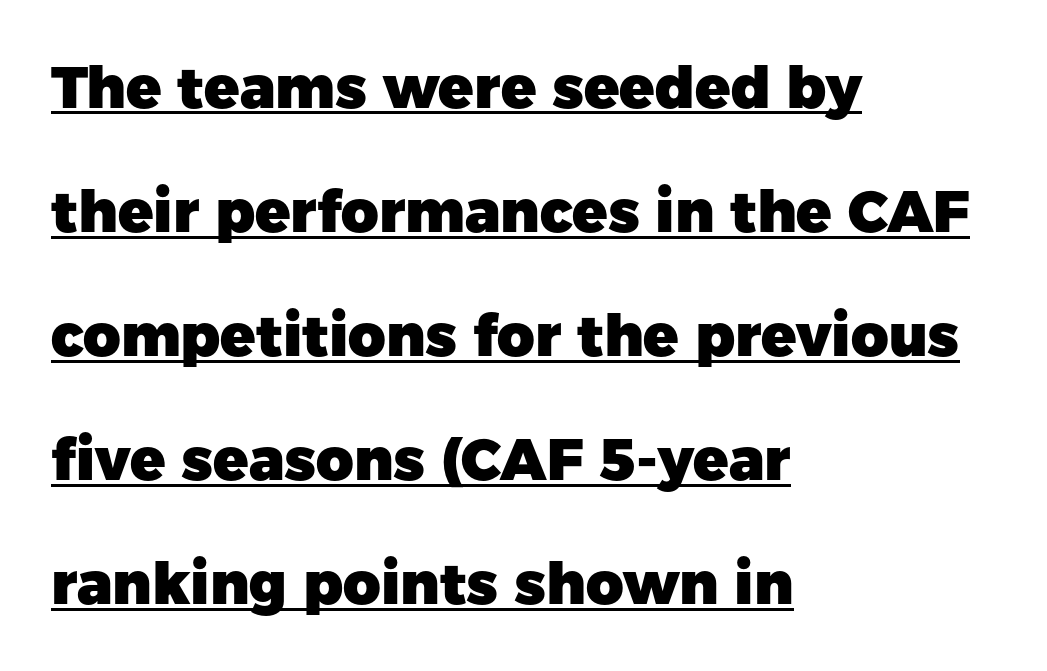
{"serif": "no", "italic": "no", "bold": "yes", "weight": "heavy", "width": "normal", "stroke_contrast": "low", "x_height": "medium", "monospaced": "no", "underline": "yes", "align": "left", "line_spacing": "loose", "line_spacing_ratio": 2.14, "letter_spacing": "normal", "letter_spacing_em": 0.0, "glyph_px": 58}
